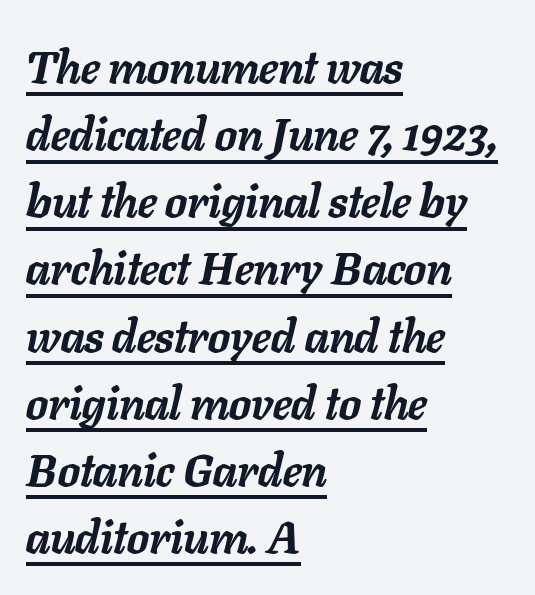
Q: Is the text bold? A: Yes.
Q: Is the text italic (slanted)? A: Yes, it leans right by about 11 degrees.
Q: Is the text underlined? A: Yes.
Q: How is the paragraph aligned? A: Left-aligned.
Q: Is the spacing between letters normal or unusually wide? A: Normal.
Q: Is the spacing between lines tight, normal or loose? A: Normal.
Q: Width (condensed, normal, or wide)? A: Normal.
Q: Stroke contrast? A: Low.
Q: x-height? A: Medium.
Q: Monospaced? A: No.
